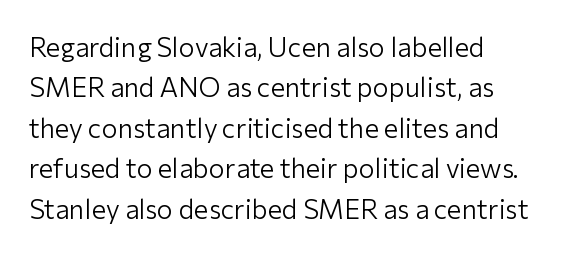
Q: Is the text bold? A: No.
Q: Is the text italic (slanted)? A: No, it is upright.
Q: Is the text underlined? A: No.
Q: How is the paragraph aligned? A: Left-aligned.
Q: Is the spacing between letters normal or unusually wide? A: Normal.
Q: Is the spacing between lines tight, normal or loose? A: Normal.
